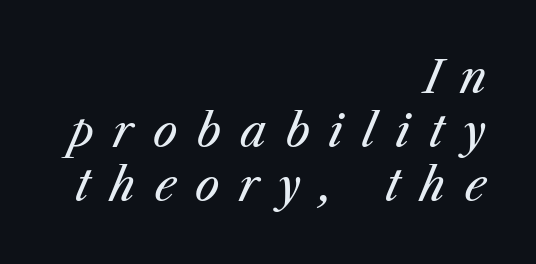
Q: Is the text bold? A: No.
Q: Is the text italic (slanted)? A: Yes, it leans right by about 23 degrees.
Q: Is the text underlined? A: No.
Q: How is the paragraph aligned? A: Right-aligned.
Q: Is the spacing between letters normal or unusually wide? A: Unusually wide.
Q: Width (condensed, normal, or wide)? A: Normal.
Q: Stroke contrast? A: Medium.
Q: x-height? A: Medium.
Q: Monospaced? A: No.
